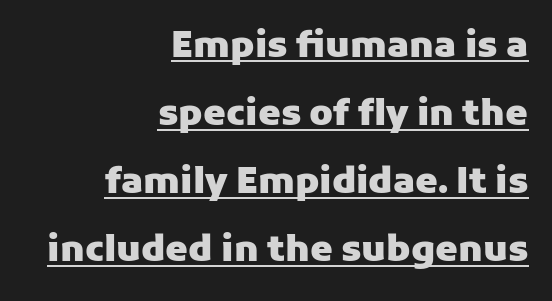
The image shows 36 px heavy sans-serif type, upright; set right-aligned, line spacing 1.89x, normal letter spacing, underlined; low stroke contrast and a medium x-height.
